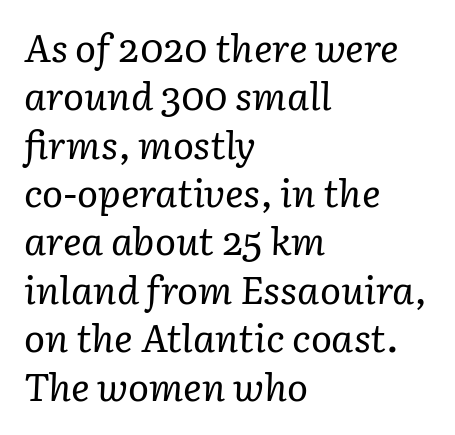
Check where the strokes stop: tiny serifs finish them off. Rendered with sloped, italic letterforms. You could not count columns in this text — the font is proportionally spaced. The letterforms sit shoulder to shoulder at normal distance. Teacher's note: observe the even left margin — that is flush-left alignment. No extra ink here — the face is not bold.
